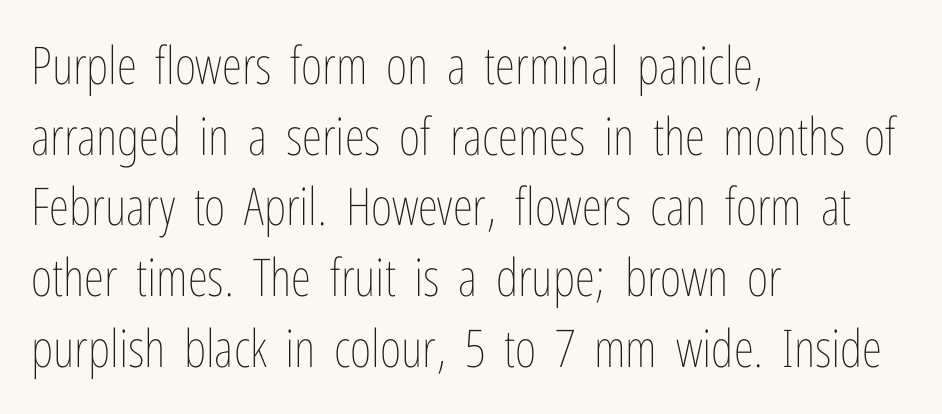
Proportional: the letters do not fall into vertical columns. Reading down the block, your eye returns to a fixed left position each line. Interline gaps are of average width in this sample. Characters remain perfectly vertical along every line. The weight would be labelled regular, book, light, or lighter still.
